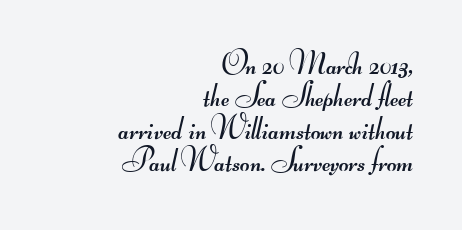
Classification — sans serif. Letter spacing: default. This sample trades vertical openness for compactness between lines. Layout note: lines flush right.
